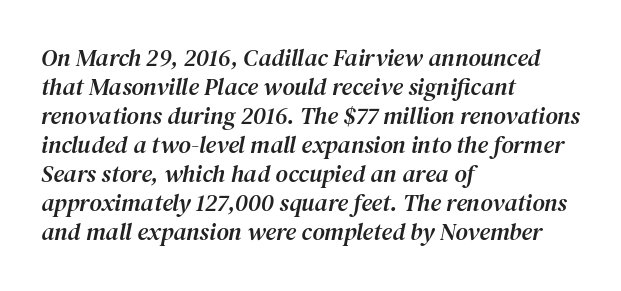
{"italic": "yes", "lean": "right", "slant_degrees": 12, "underline": "no", "align": "left", "line_spacing_ratio": 1.21, "letter_spacing": "normal", "letter_spacing_em": 0.0, "glyph_px": 24}
